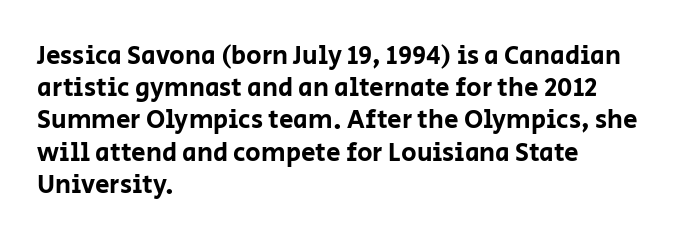
The image shows 26 px text type, upright; set left-aligned, line spacing 1.24x, normal letter spacing, not underlined.
